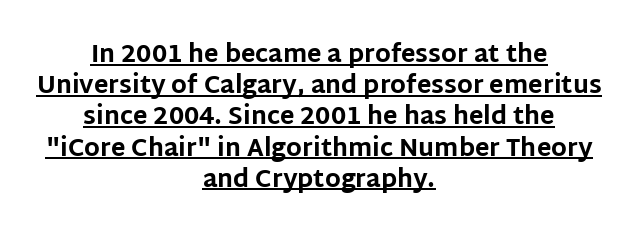
Q: Is the text bold? A: Yes.
Q: Is the text italic (slanted)? A: No, it is upright.
Q: Is the text underlined? A: Yes.
Q: How is the paragraph aligned? A: Centered.
Q: Is the spacing between letters normal or unusually wide? A: Normal.
Q: Is the spacing between lines tight, normal or loose? A: Normal.
